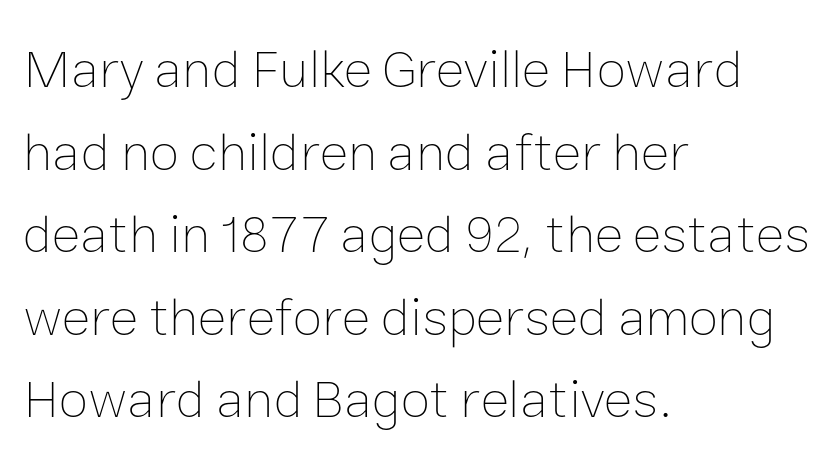
The image shows 54 px thin type, upright; set left-aligned, normal line spacing (1.53x), normal letter spacing, not underlined; low stroke contrast and a medium x-height.
